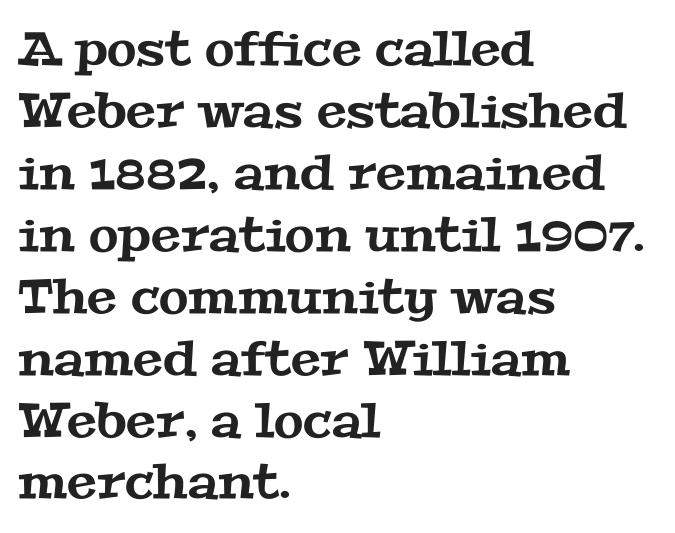
The image shows 48 px wide serif type; set left-aligned, normal line spacing (1.29x), normal letter spacing, not underlined; medium stroke contrast and a medium x-height.
